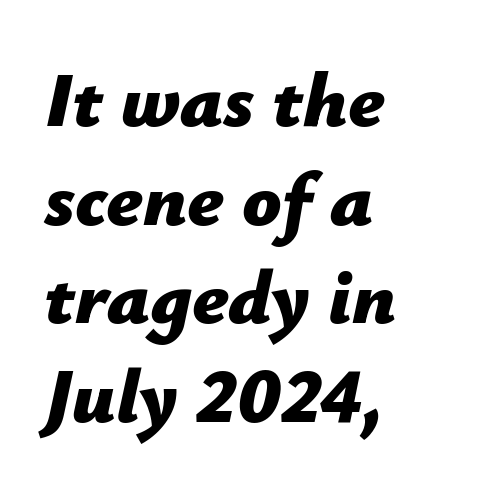
{"italic": "yes", "lean": "right", "slant_degrees": 12, "bold": "yes", "weight": "bold", "width": "normal", "stroke_contrast": "low", "x_height": "medium", "monospaced": "no", "underline": "no", "align": "left", "line_spacing": "normal", "line_spacing_ratio": 1.28, "letter_spacing": "normal", "letter_spacing_em": 0.0, "glyph_px": 77}
